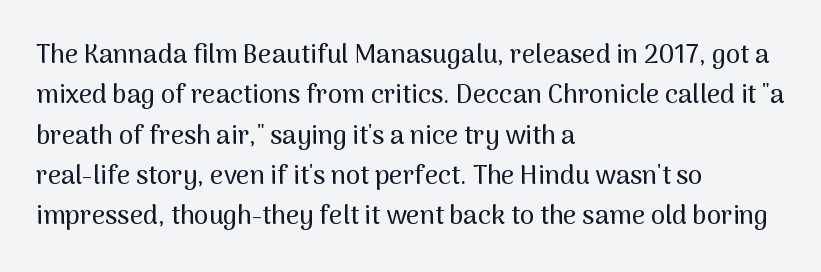
This rendering uses left alignment, leaving the right contour irregular. The vertical gap from one line to the next is medium. The space beneath each line is pristine and unruled. Does extra space separate the letters? No, they use regular spacing. Every character sits straight up, as roman type does.
